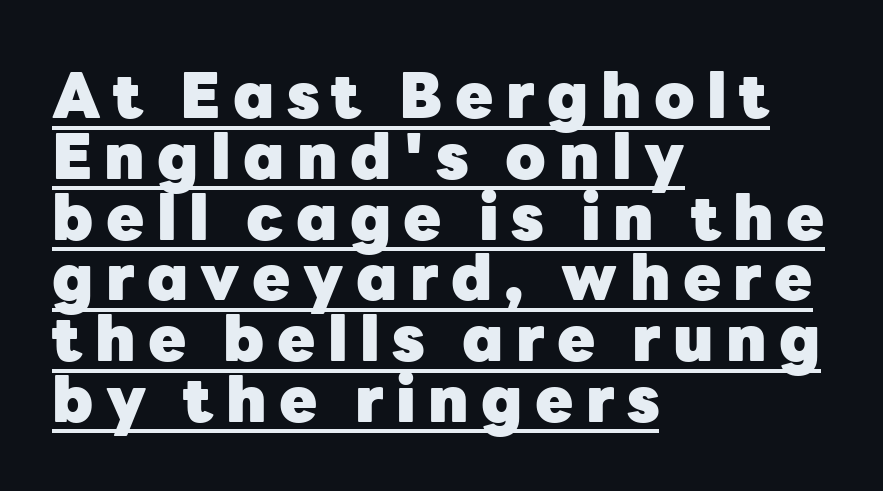
{"serif": "no", "italic": "no", "bold": "yes", "weight": "heavy", "width": "normal", "stroke_contrast": "low", "x_height": "medium", "monospaced": "no", "underline": "yes", "align": "left", "line_spacing": "tight", "line_spacing_ratio": 0.98, "letter_spacing": "wide", "letter_spacing_em": 0.2, "glyph_px": 62}
